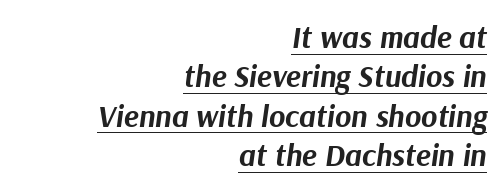
{"italic": "yes", "lean": "right", "slant_degrees": 9, "bold": "yes", "weight": "bold", "width": "normal", "stroke_contrast": "medium", "x_height": "medium", "monospaced": "no", "underline": "yes", "align": "right", "line_spacing": "normal", "line_spacing_ratio": 1.27, "letter_spacing": "normal", "letter_spacing_em": 0.0, "glyph_px": 31}
